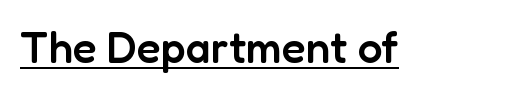
The image shows 44 px semibold sans-serif type, upright; set normal letter spacing, underlined; low stroke contrast and a medium x-height.
